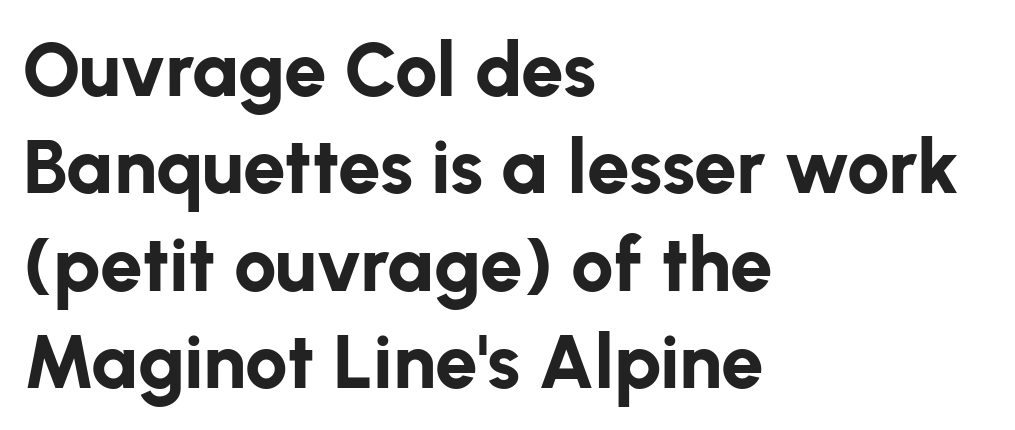
The rendering uses a bold face; every stroke is thick and dark. Leading: standard. Each letter keeps its own natural width here, so spacing adapts to shape. Compared with a centered layout, this one pins lines to the left instead. Short note: letters normally spaced. Does the type have serifs? No, each stem ends abruptly.
